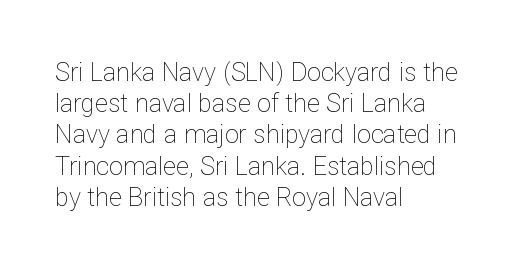
Q: Is the text bold? A: No.
Q: Is the text italic (slanted)? A: No, it is upright.
Q: Is the text underlined? A: No.
Q: How is the paragraph aligned? A: Left-aligned.
Q: Is the spacing between letters normal or unusually wide? A: Normal.
Q: Is the spacing between lines tight, normal or loose? A: Normal.
